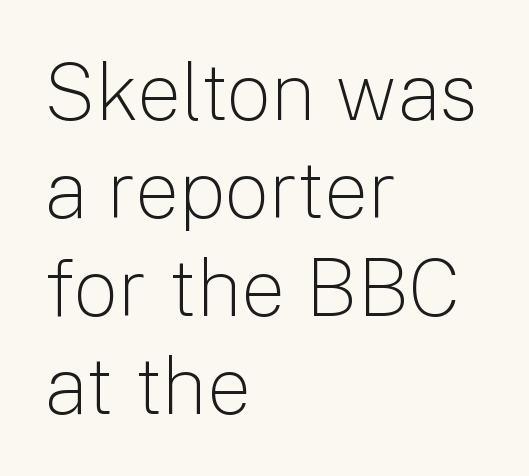
The image shows 79 px light sans-serif type, upright; set left-aligned, line spacing 1.24x, normal letter spacing, not underlined; low stroke contrast and a medium x-height.
